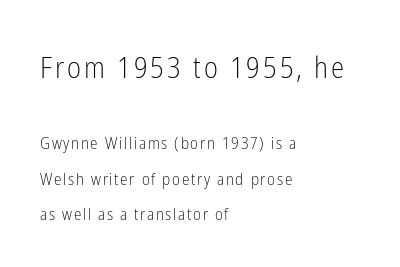
{"serif": "no", "italic": "no", "bold": "no", "weight": "light", "width": "condensed", "stroke_contrast": "low", "x_height": "medium", "monospaced": "no", "underline": "no", "align": "left", "line_spacing": "loose", "line_spacing_ratio": 2.1, "larger_block": "first", "size_ratio": 1.76, "glyph_px": 30}
